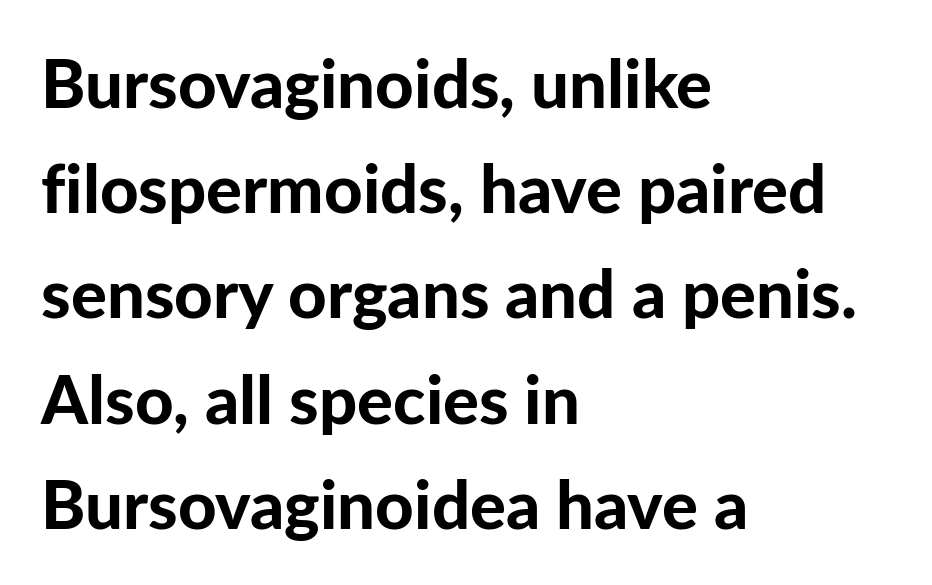
This block has exactly the height ordinary leading produces. These lines carry a lot of weight — the face is fully bold. Type without underlining. Is this a fixed-width face? No — the glyphs have proportional, varying widths. Horizontal alignment here is leftward, the default for most running prose. Characters follow at the spacing the type designer built in.
